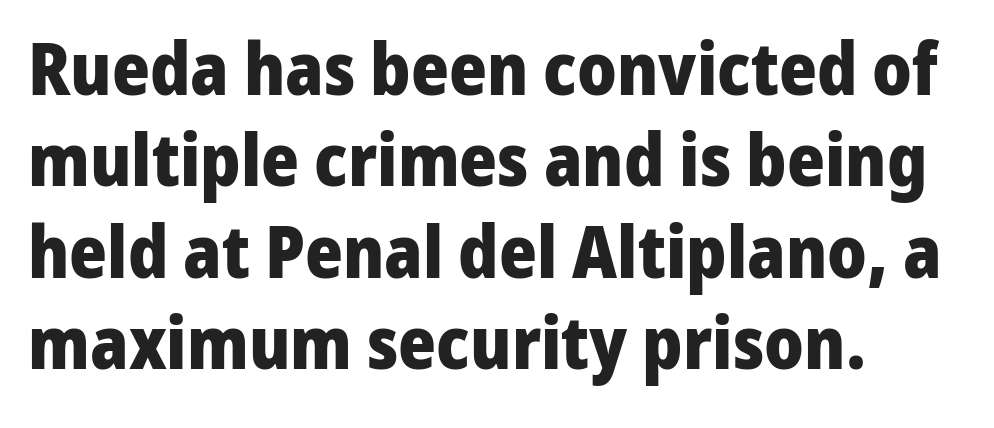
The image shows 72 px heavy sans-serif type, upright; set left-aligned, normal line spacing (1.27x), normal letter spacing, not underlined; low stroke contrast and a medium x-height.
